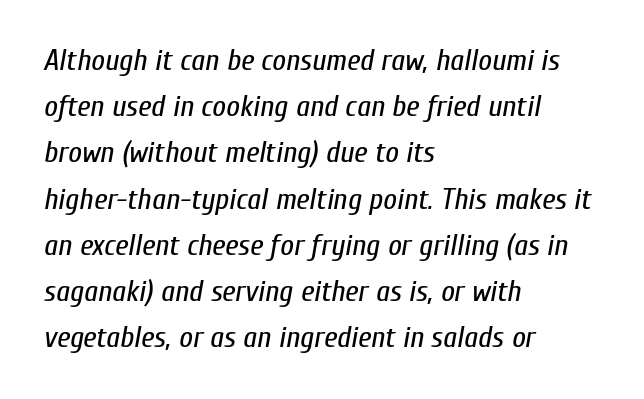
The image shows 30 px regular-weight, condensed type, italic (leaning right); set left-aligned, normal line spacing (1.54x), normal letter spacing, not underlined; low stroke contrast and a medium x-height.
